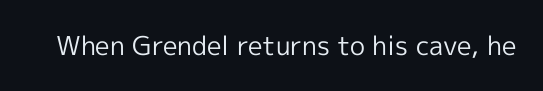
Q: Is the text bold? A: No.
Q: Is the text italic (slanted)? A: No, it is upright.
Q: Is the text underlined? A: No.
Q: Is the spacing between letters normal or unusually wide? A: Normal.
